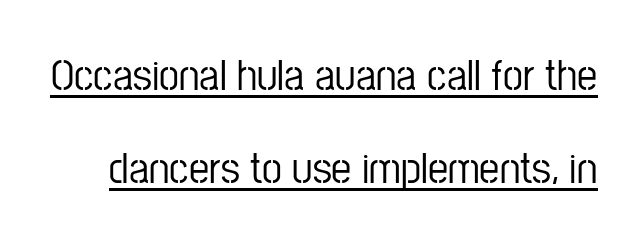
To sum up the face: it is a sans, with no serifs. These lines were composed using upright roman letters. Character widths vary here, with narrow letters taking less room than wide ones. A continuous stroke trails under the words, as in a hyperlink.
